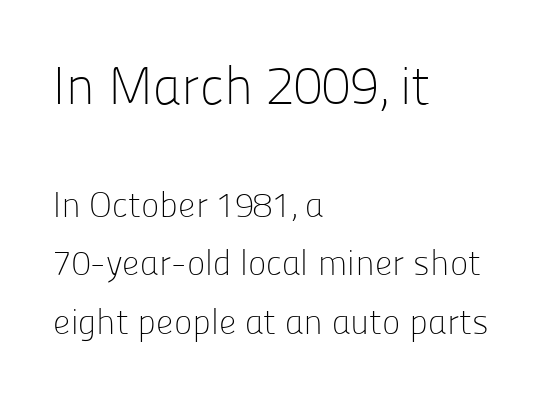
Q: Is the text bold? A: No.
Q: Is the text italic (slanted)? A: No, it is upright.
Q: Is the typeface a serif or a sans-serif typeface? A: Sans-serif.
Q: Is the text underlined? A: No.
Q: How is the paragraph aligned? A: Left-aligned.
Q: Is the spacing between letters normal or unusually wide? A: Normal.
Q: Is the spacing between lines tight, normal or loose? A: Normal.
Q: Which block of text is set in a larger size, the first (top) or the second (bottom)? A: The first (top) one.
Q: Width (condensed, normal, or wide)? A: Normal.
Q: Stroke contrast? A: Low.
Q: x-height? A: Medium.
Q: Monospaced? A: No.
